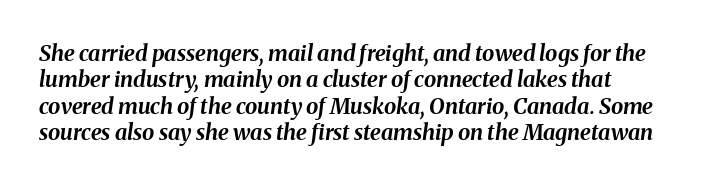
Emphasis by weight is at full strength: bold. A typesetter would call this zero additional tracking. The gap between lines stays unmarked. Compared with ordinary roman type, these characters are visibly tilted.
